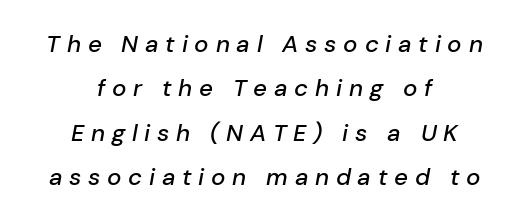
Casual observation: everything's sitting right in the middle. You could only call the tracking loose — the letters float apart. A bare baseline throughout the passage. Tall strokes in this sample are angled rather than plumb.
